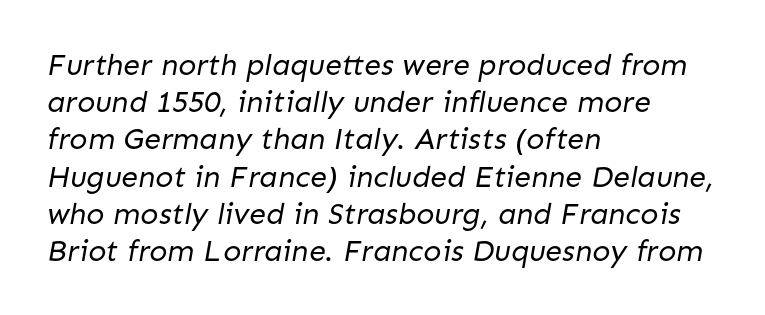
Q: Is the text bold? A: No.
Q: Is the typeface a serif or a sans-serif typeface? A: Sans-serif.
Q: Is the text underlined? A: No.
Q: How is the paragraph aligned? A: Left-aligned.
Q: Is the spacing between letters normal or unusually wide? A: Normal.
Q: Width (condensed, normal, or wide)? A: Normal.
Q: Stroke contrast? A: Low.
Q: x-height? A: Medium.
Q: Monospaced? A: No.
